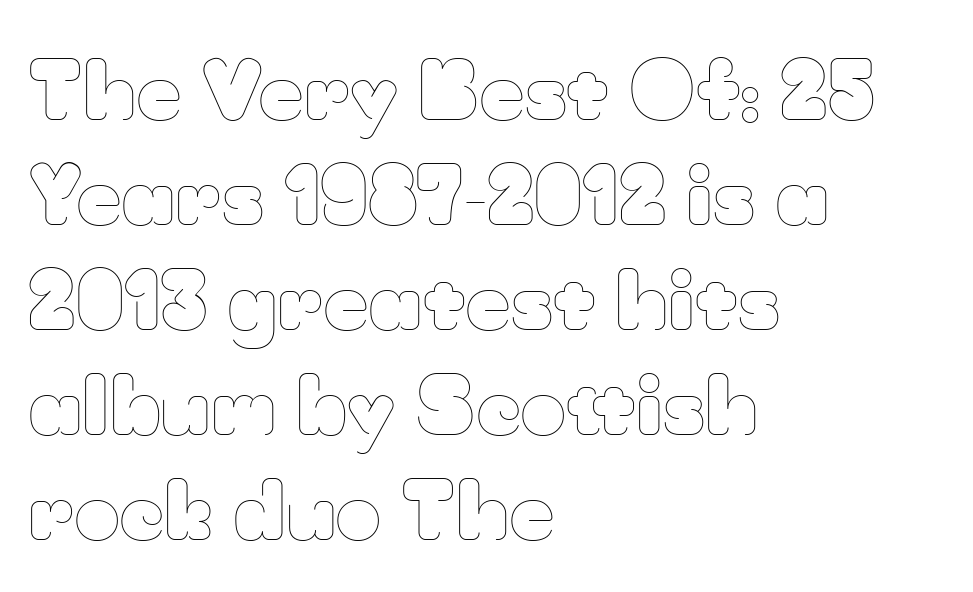
{"italic": "no", "bold": "no", "weight": "thin", "width": "normal", "stroke_contrast": "low", "x_height": "small", "monospaced": "no", "underline": "no", "align": "left", "line_spacing": "normal", "line_spacing_ratio": 1.33, "letter_spacing": "normal", "letter_spacing_em": 0.0, "glyph_px": 79}
